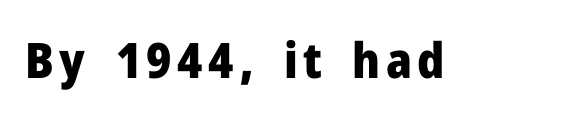
{"serif": "no", "italic": "no", "bold": "yes", "weight": "heavy", "width": "normal", "stroke_contrast": "low", "x_height": "medium", "monospaced": "no", "underline": "no", "glyph_px": 49}
